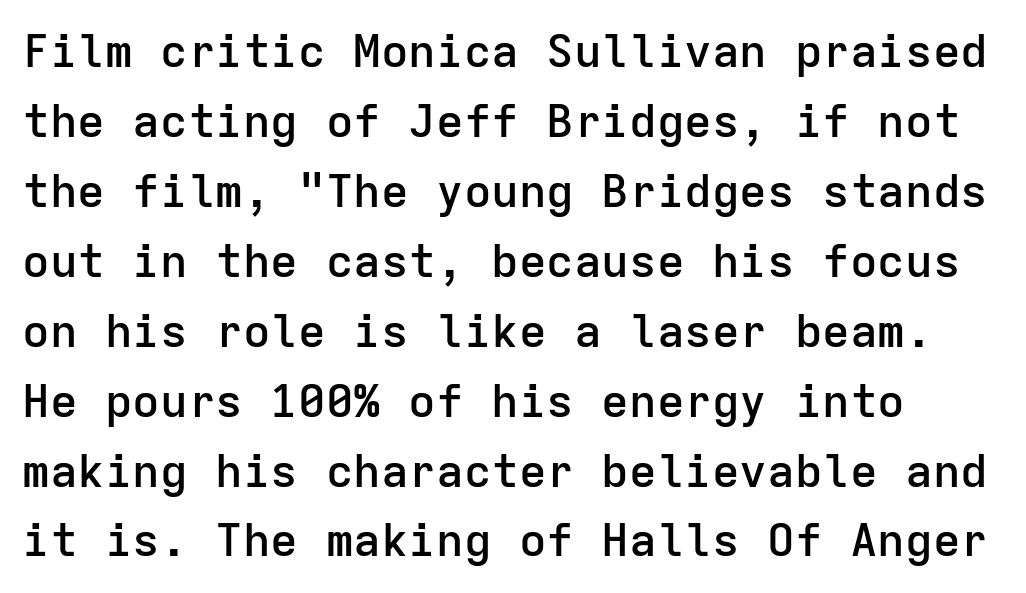
The image shows 46 px semibold sans-serif type, upright, monospaced; set left-aligned, normal line spacing (1.52x), normal letter spacing, not underlined; low stroke contrast and a medium x-height.
